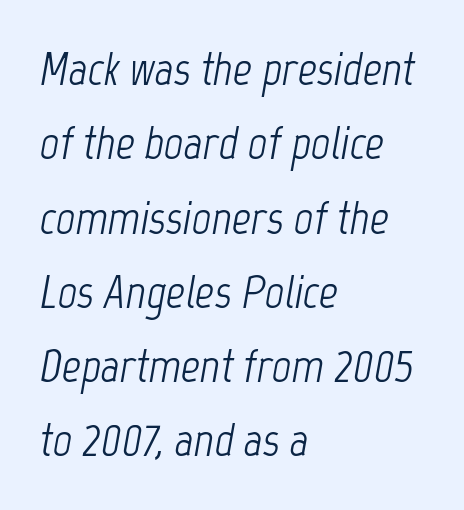
Q: Is the text bold? A: No.
Q: Is the text italic (slanted)? A: Yes, it leans right by about 12 degrees.
Q: Is the text underlined? A: No.
Q: How is the paragraph aligned? A: Left-aligned.
Q: Is the spacing between letters normal or unusually wide? A: Normal.
Q: Is the spacing between lines tight, normal or loose? A: Normal.
Q: Width (condensed, normal, or wide)? A: Condensed.
Q: Stroke contrast? A: Low.
Q: x-height? A: Medium.
Q: Monospaced? A: No.
